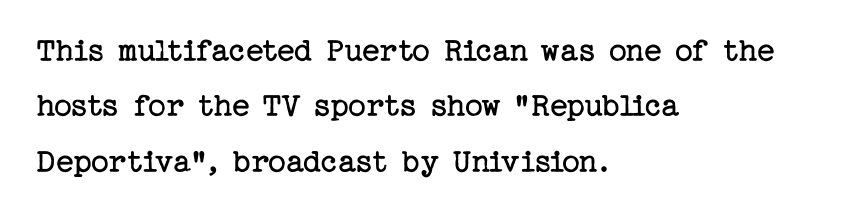
Q: Is the text bold? A: No.
Q: Is the text italic (slanted)? A: No, it is upright.
Q: Is the typeface a serif or a sans-serif typeface? A: Serif.
Q: Is the text underlined? A: No.
Q: How is the paragraph aligned? A: Left-aligned.
Q: Is the spacing between letters normal or unusually wide? A: Normal.
Q: Is the spacing between lines tight, normal or loose? A: Normal.
Q: Width (condensed, normal, or wide)? A: Normal.
Q: Stroke contrast? A: Low.
Q: x-height? A: Medium.
